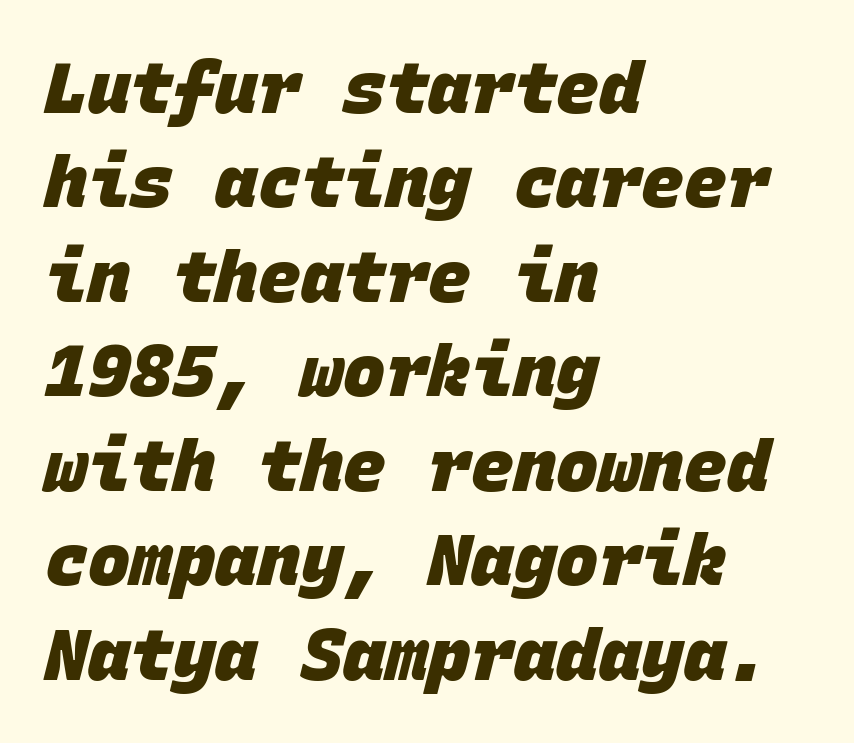
The image shows 71 px heavy sans-serif type, monospaced; set left-aligned, normal line spacing (1.33x), normal letter spacing, not underlined; low stroke contrast and a large x-height.
